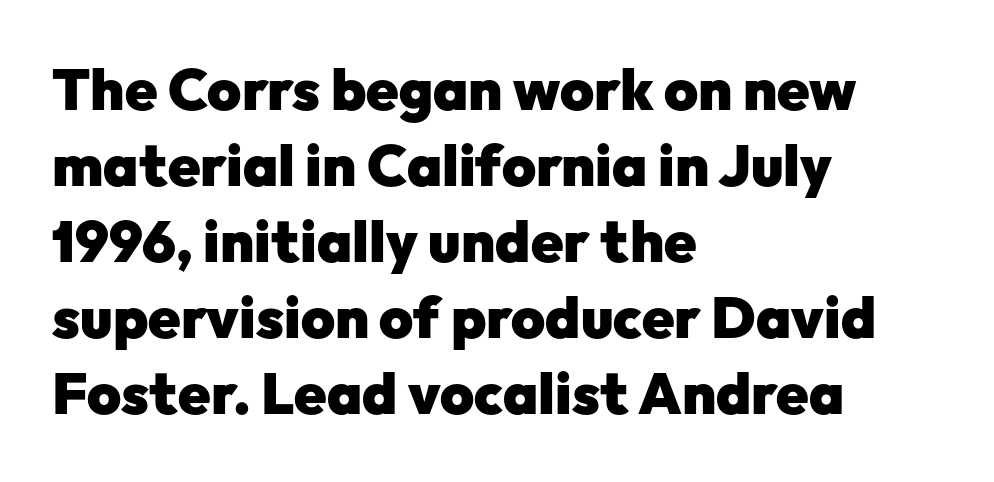
The image shows 58 px heavy sans-serif type, upright; set left-aligned, normal line spacing (1.31x), normal letter spacing, not underlined; low stroke contrast and a medium x-height.
